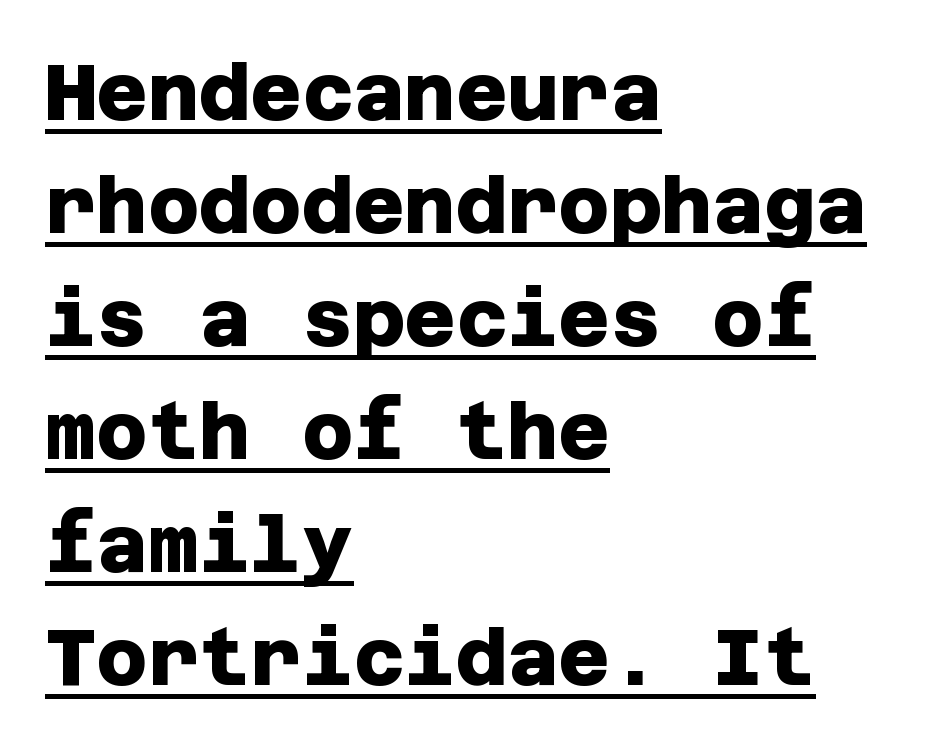
{"serif": "no", "bold": "yes", "weight": "heavy", "width": "normal", "stroke_contrast": "low", "x_height": "large", "underline": "yes", "align": "left", "line_spacing": "normal", "line_spacing_ratio": 1.43, "letter_spacing": "normal", "letter_spacing_em": 0.0, "glyph_px": 79}
